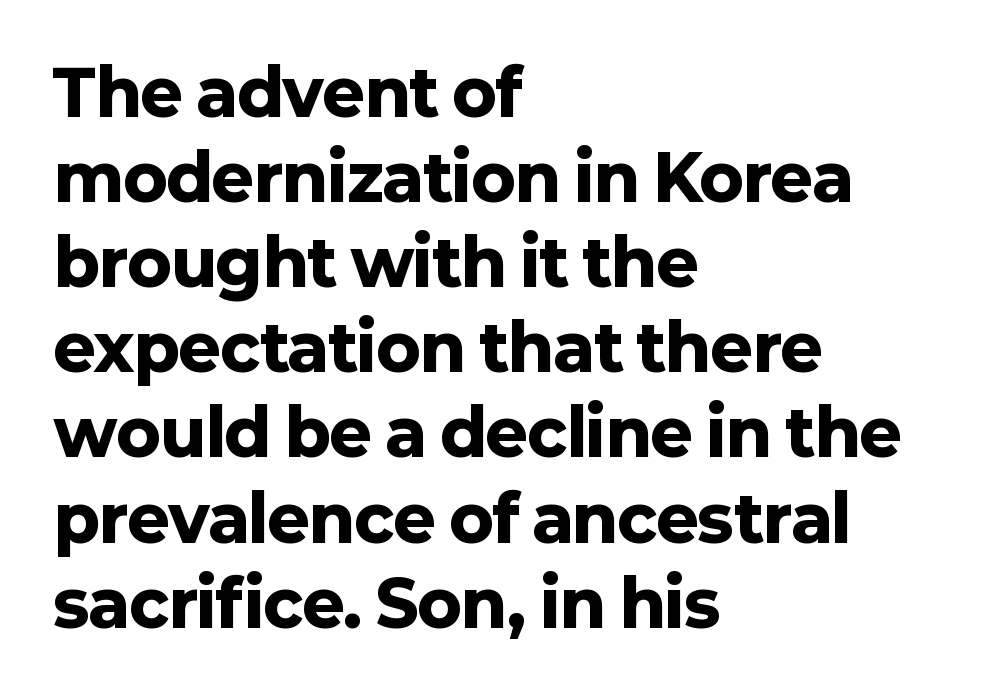
{"serif": "no", "italic": "no", "bold": "yes", "weight": "heavy", "width": "normal", "stroke_contrast": "low", "x_height": "medium", "monospaced": "no", "underline": "no", "align": "left", "line_spacing": "normal", "line_spacing_ratio": 1.33, "letter_spacing": "normal", "letter_spacing_em": 0.0, "glyph_px": 64}
